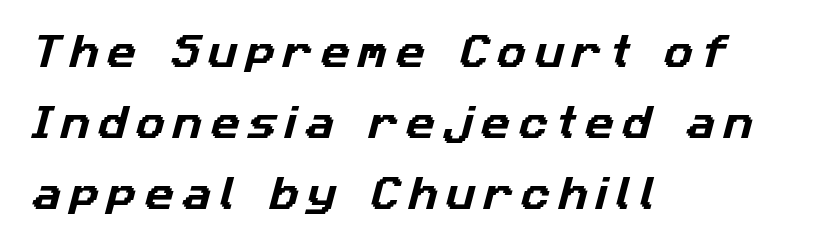
The image shows 36 px sans-serif type; set left-aligned, loose line spacing (1.97x), unusually wide letter spacing (+0.23 em), not underlined; low stroke contrast and a medium x-height.
